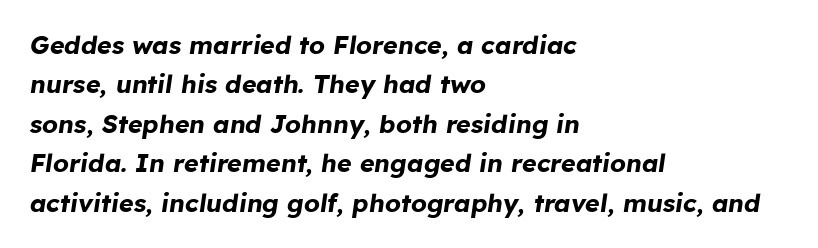
The image shows 25 px bold type, italic (leaning right); set left-aligned, normal line spacing (1.58x), normal letter spacing, not underlined.
